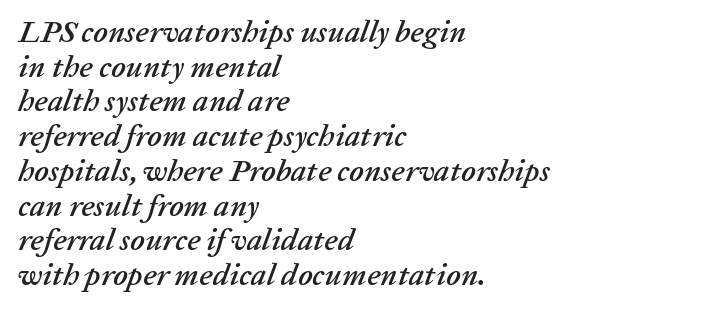
{"italic": "yes", "lean": "right", "slant_degrees": 20, "width": "normal", "stroke_contrast": "low", "x_height": "medium", "monospaced": "no", "underline": "no", "align": "left", "line_spacing": "tight", "line_spacing_ratio": 1.12, "letter_spacing": "normal", "letter_spacing_em": 0.0, "glyph_px": 31}
